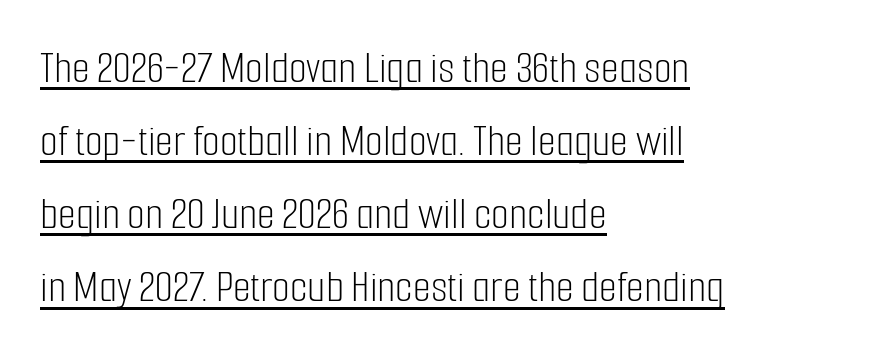
{"serif": "no", "italic": "no", "bold": "no", "weight": "light", "width": "condensed", "stroke_contrast": "low", "x_height": "medium", "monospaced": "no", "underline": "yes", "align": "left", "line_spacing": "normal", "line_spacing_ratio": 1.59, "letter_spacing": "normal", "letter_spacing_em": 0.0, "glyph_px": 46}
